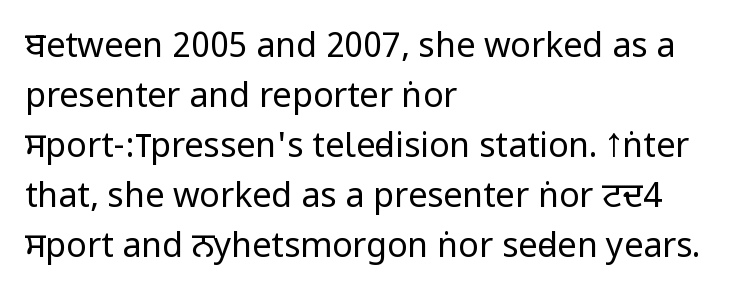
{"serif": "no", "italic": "no", "bold": "no", "weight": "regular", "width": "condensed", "stroke_contrast": "low", "underline": "no", "align": "left", "line_spacing": "normal", "line_spacing_ratio": 1.47, "letter_spacing": "normal", "letter_spacing_em": 0.0, "glyph_px": 34}
